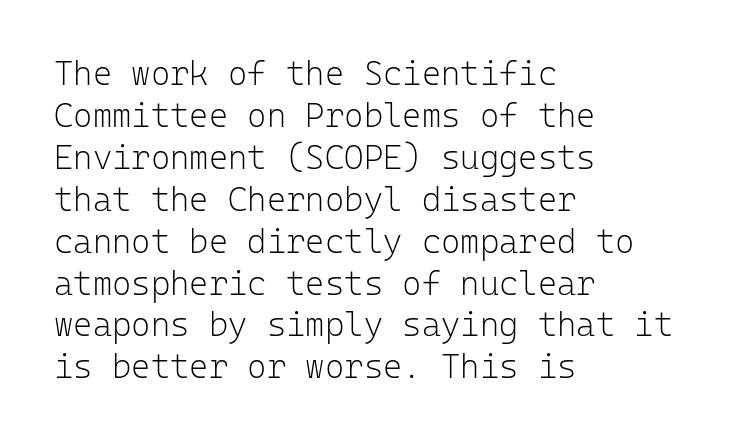
{"serif": "no", "italic": "no", "bold": "no", "weight": "light", "width": "normal", "stroke_contrast": "low", "x_height": "medium", "monospaced": "yes", "underline": "no", "align": "left", "line_spacing": "normal", "line_spacing_ratio": 1.27, "letter_spacing": "normal", "letter_spacing_em": 0.0, "glyph_px": 33}
